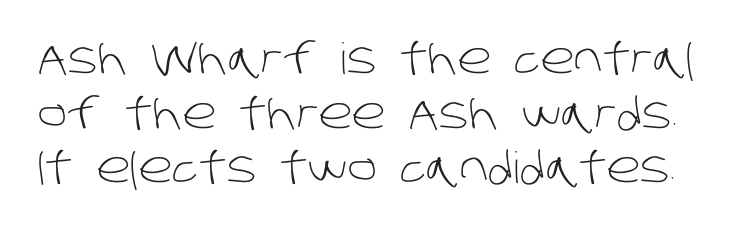
The image shows 43 px light sans-serif type; set normal line spacing (1.27x), normal letter spacing, not underlined; low stroke contrast and a large x-height.
